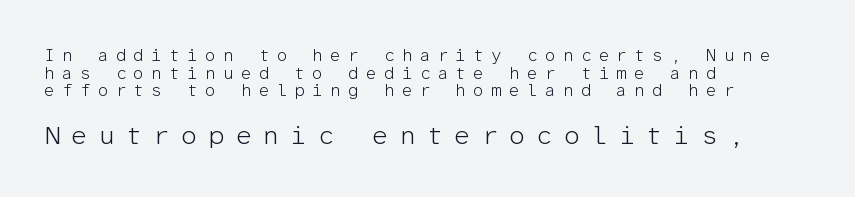
Q: Is the text bold? A: No.
Q: Is the text italic (slanted)? A: No, it is upright.
Q: Is the text underlined? A: No.
Q: How is the paragraph aligned? A: Left-aligned.
Q: Is the spacing between letters normal or unusually wide? A: Unusually wide.
Q: Is the spacing between lines tight, normal or loose? A: Tight.
Q: Which block of text is set in a larger size, the first (top) or the second (bottom)? A: The second (bottom) one.
